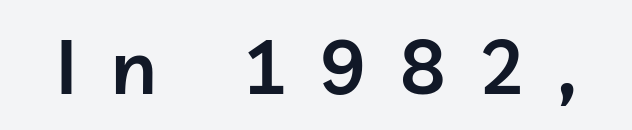
Q: Is the text bold? A: Semi-bold.
Q: Is the text italic (slanted)? A: No, it is upright.
Q: Is the typeface a serif or a sans-serif typeface? A: Sans-serif.
Q: Is the text underlined? A: No.
Q: Is the spacing between letters normal or unusually wide? A: Unusually wide.
Q: Width (condensed, normal, or wide)? A: Normal.
Q: Stroke contrast? A: Low.
Q: x-height? A: Medium.
Q: Monospaced? A: No.
